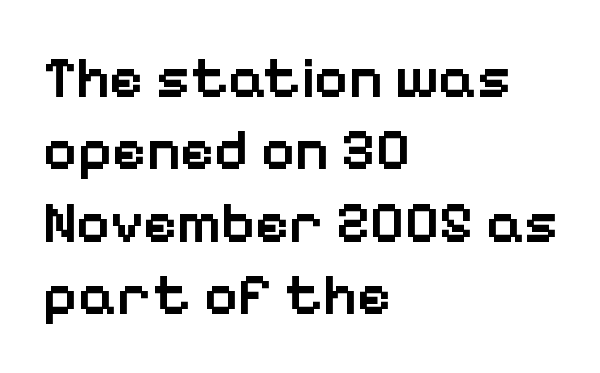
The image shows 58 px semibold sans-serif type, upright; set left-aligned, normal line spacing (1.25x), normal letter spacing, not underlined; low stroke contrast and a medium x-height.
